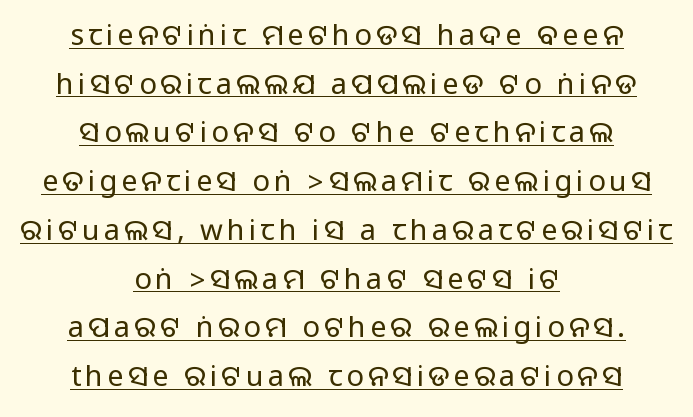
The image shows 29 px sans-serif type, upright; set centered, normal line spacing (1.68x), underlined; medium stroke contrast.
